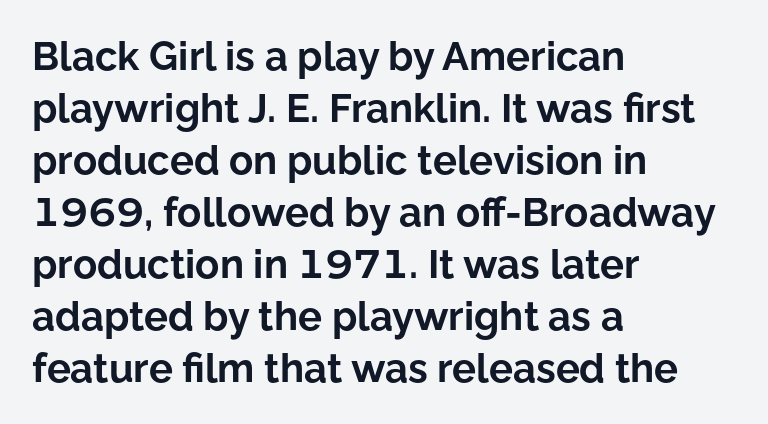
Q: Is the text bold? A: Yes.
Q: Is the text italic (slanted)? A: No, it is upright.
Q: Is the typeface a serif or a sans-serif typeface? A: Sans-serif.
Q: Is the text underlined? A: No.
Q: How is the paragraph aligned? A: Left-aligned.
Q: Is the spacing between letters normal or unusually wide? A: Normal.
Q: Is the spacing between lines tight, normal or loose? A: Normal.
Q: Width (condensed, normal, or wide)? A: Normal.
Q: Stroke contrast? A: Low.
Q: x-height? A: Medium.
Q: Monospaced? A: No.
